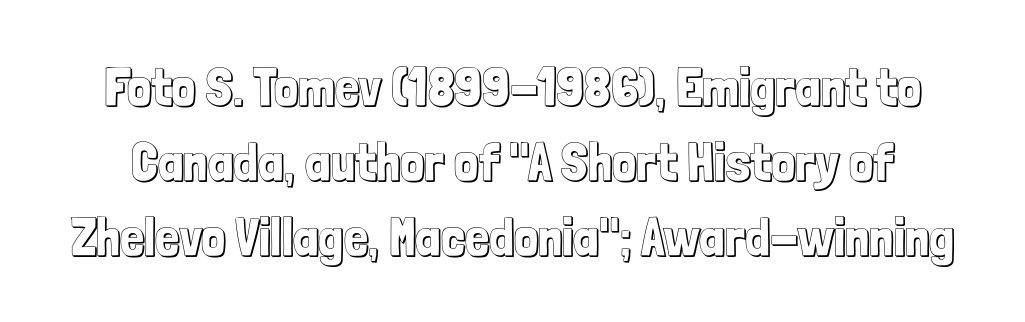
Ordinary non-slanted type is in use. Does the leading feel generous? No, just average. Varying glyph widths throughout — classic text-font behaviour. A typesetter would call this zero additional tracking.
